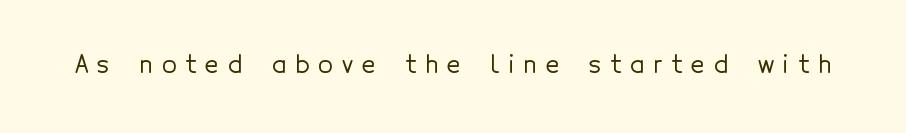
The image shows 24 px text type, upright; set unusually wide letter spacing (+0.37 em), not underlined.
